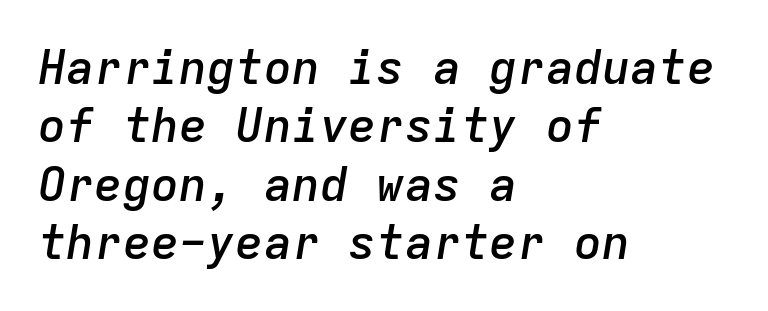
{"italic": "yes", "lean": "right", "slant_degrees": 9, "bold": "semi", "weight": "semibold", "width": "normal", "stroke_contrast": "low", "x_height": "medium", "monospaced": "yes", "underline": "no", "align": "left", "line_spacing_ratio": 1.24, "letter_spacing": "normal", "letter_spacing_em": 0.0, "glyph_px": 47}
